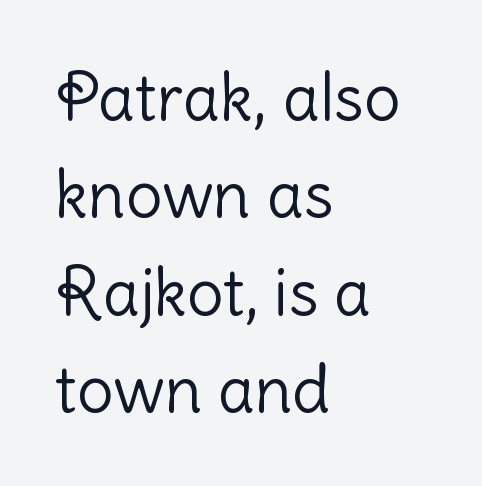
The image shows 65 px light sans-serif type, upright; set left-aligned, normal line spacing (1.5x), normal letter spacing, not underlined; low stroke contrast and a medium x-height.
